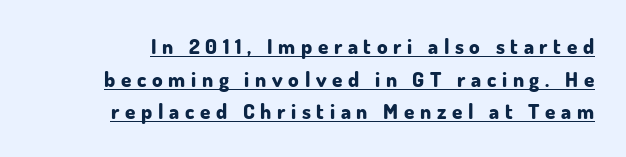
Q: Is the text bold? A: Yes.
Q: Is the text italic (slanted)? A: No, it is upright.
Q: Is the text underlined? A: Yes.
Q: Is the spacing between letters normal or unusually wide? A: Unusually wide.
Q: Is the spacing between lines tight, normal or loose? A: Normal.
